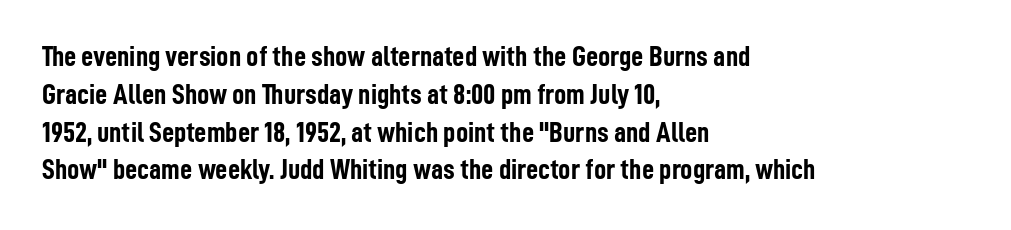
{"serif": "no", "italic": "no", "bold": "yes", "weight": "semibold", "width": "condensed", "stroke_contrast": "low", "x_height": "medium", "monospaced": "no", "underline": "no", "align": "left", "line_spacing": "normal", "line_spacing_ratio": 1.26, "letter_spacing": "normal", "letter_spacing_em": 0.0, "glyph_px": 30}
